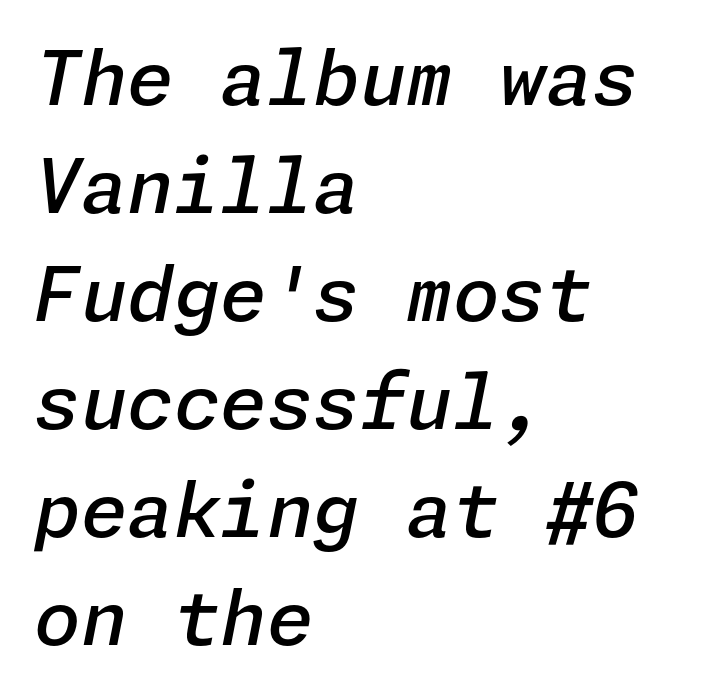
The ragged edge is on the right, which tells us the setting is flush left. Whoever set this chose a conventional vertical rhythm. A bare baseline throughout the passage. Its strokes are somewhat broadened, the hallmark of semibold type.
